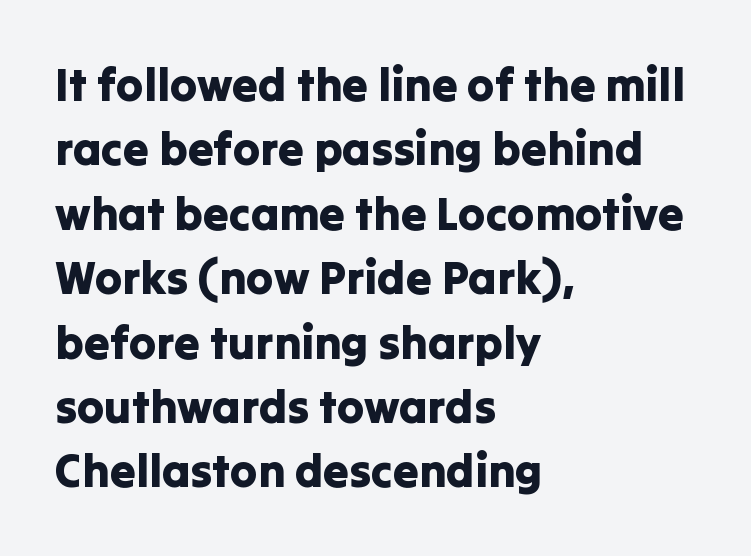
{"serif": "no", "italic": "no", "width": "normal", "stroke_contrast": "low", "x_height": "medium", "monospaced": "no", "underline": "no", "align": "left", "line_spacing": "normal", "line_spacing_ratio": 1.4, "letter_spacing": "normal", "letter_spacing_em": 0.0, "glyph_px": 46}
